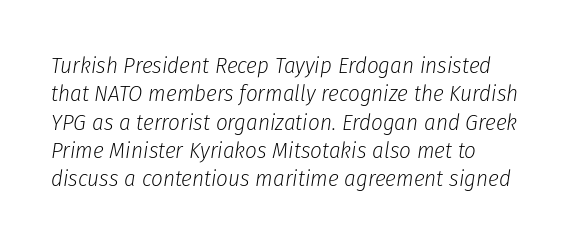
The image shows 23 px text type, italic (leaning right); set left-aligned, line spacing 1.23x, normal letter spacing, not underlined.
